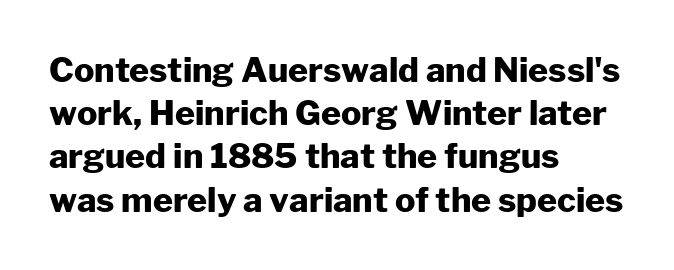
Q: Is the text bold? A: Yes.
Q: Is the text italic (slanted)? A: No, it is upright.
Q: Is the typeface a serif or a sans-serif typeface? A: Sans-serif.
Q: Is the text underlined? A: No.
Q: How is the paragraph aligned? A: Left-aligned.
Q: Is the spacing between letters normal or unusually wide? A: Normal.
Q: Is the spacing between lines tight, normal or loose? A: Normal.
Q: Width (condensed, normal, or wide)? A: Normal.
Q: Stroke contrast? A: Low.
Q: x-height? A: Medium.
Q: Monospaced? A: No.
